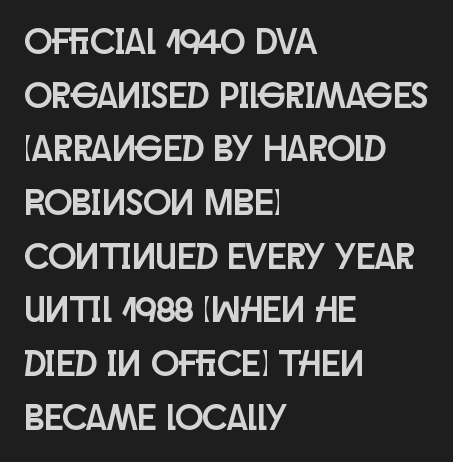
{"serif": "no", "italic": "no", "width": "condensed", "stroke_contrast": "low", "x_height": "large", "monospaced": "no", "underline": "no", "align": "left", "line_spacing": "normal", "line_spacing_ratio": 1.45, "letter_spacing": "normal", "letter_spacing_em": 0.0, "glyph_px": 37}
